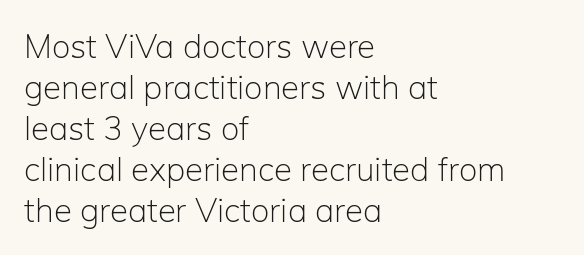
Visually the block forms a straight wall on the left and a jagged coastline on the right. Varying glyph widths throughout — classic text-font behaviour. If you drew a line through each stem, it would be perfectly vertical. These lines keep a tight, regular rhythm from letter to letter.
